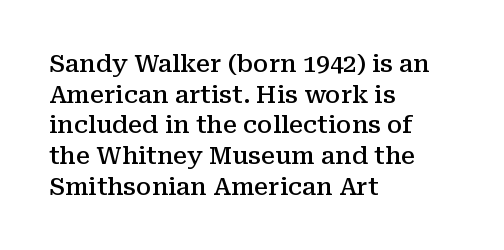
The image shows 24 px text type, upright; set left-aligned, normal line spacing (1.28x), normal letter spacing, not underlined.
